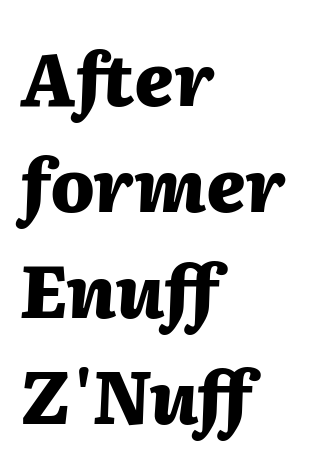
Honestly, the letter spacing is just normal — you wouldn't notice it. The text block is weighted toward the left margin, trailing off unevenly rightward. A dark, heavy texture on the line: the type is bold. A typesetter would call this proportional, since set widths differ per character.
